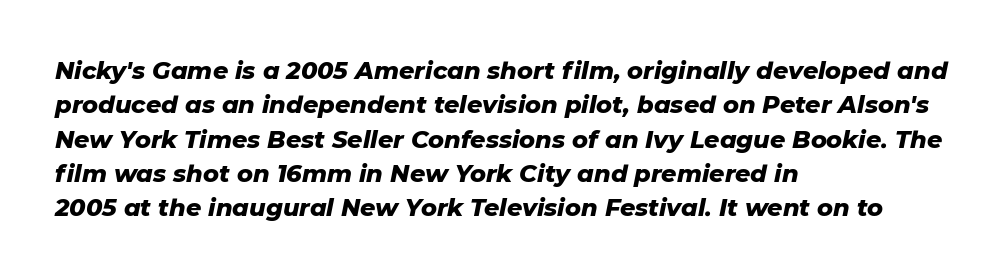
Q: Is the text bold? A: Yes.
Q: Is the text italic (slanted)? A: Yes, it leans right by about 11 degrees.
Q: Is the text underlined? A: No.
Q: How is the paragraph aligned? A: Left-aligned.
Q: Is the spacing between letters normal or unusually wide? A: Normal.
Q: Is the spacing between lines tight, normal or loose? A: Normal.
